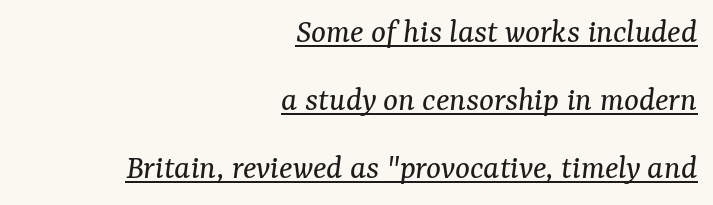
{"serif": "yes", "italic": "yes", "lean": "right", "slant_degrees": 7, "bold": "no", "weight": "regular", "width": "normal", "stroke_contrast": "medium", "x_height": "medium", "monospaced": "no", "underline": "yes", "align": "right", "line_spacing": "loose", "line_spacing_ratio": 1.95, "letter_spacing": "normal", "letter_spacing_em": 0.0, "glyph_px": 35}
